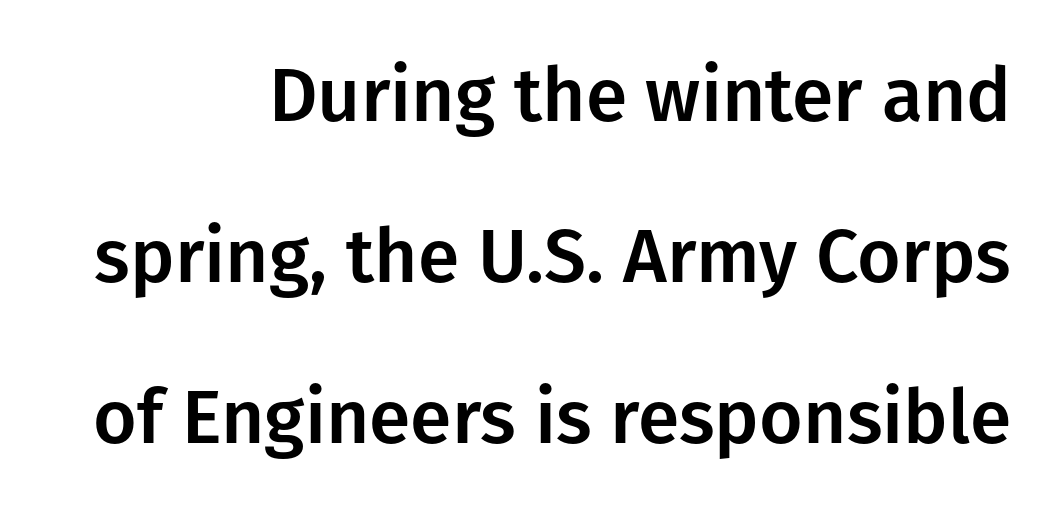
{"serif": "no", "italic": "no", "width": "normal", "stroke_contrast": "low", "x_height": "medium", "monospaced": "no", "underline": "no", "align": "right", "line_spacing": "loose", "line_spacing_ratio": 2.15, "letter_spacing": "normal", "letter_spacing_em": 0.0, "glyph_px": 75}
